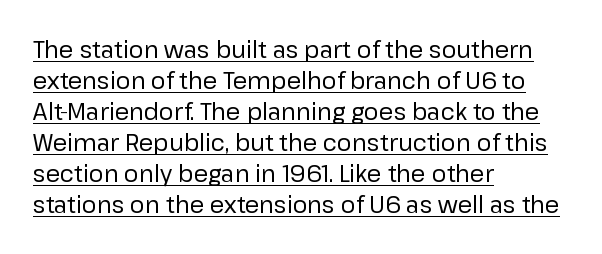
Q: Is the text bold? A: No.
Q: Is the text italic (slanted)? A: No, it is upright.
Q: Is the text underlined? A: Yes.
Q: How is the paragraph aligned? A: Left-aligned.
Q: Is the spacing between letters normal or unusually wide? A: Normal.
Q: Is the spacing between lines tight, normal or loose? A: Normal.
